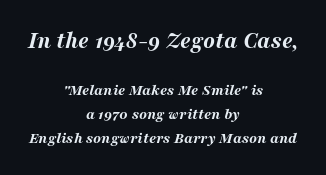
Designer's note — italics engaged. A centered setting, common on invitations and titles, is used for this passage. Honestly, the row spacing looks completely unremarkable. The letterforms sit shoulder to shoulder at normal distance.
